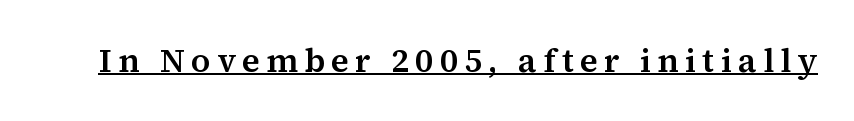
{"serif": "yes", "italic": "no", "width": "normal", "stroke_contrast": "medium", "x_height": "medium", "monospaced": "no", "underline": "yes", "glyph_px": 33}
